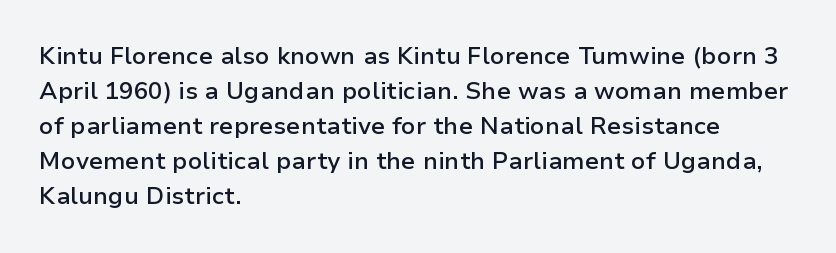
{"italic": "no", "bold": "semi", "underline": "no", "align": "left", "line_spacing": "normal", "line_spacing_ratio": 1.46, "letter_spacing": "normal", "letter_spacing_em": 0.0, "glyph_px": 24}
